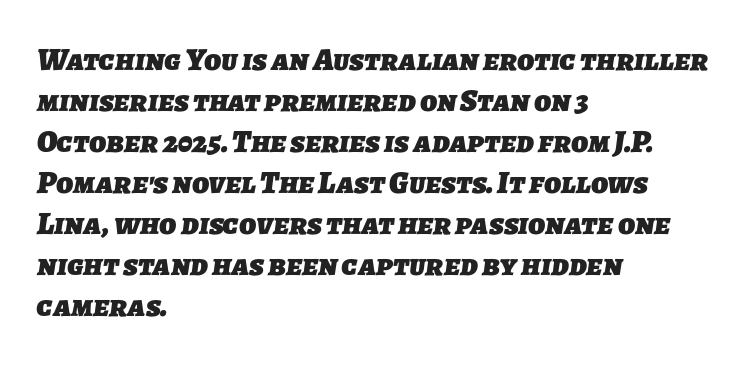
Q: Is the text bold? A: Yes.
Q: Is the typeface a serif or a sans-serif typeface? A: Sans-serif.
Q: Is the text underlined? A: No.
Q: How is the paragraph aligned? A: Left-aligned.
Q: Is the spacing between letters normal or unusually wide? A: Normal.
Q: Is the spacing between lines tight, normal or loose? A: Normal.
Q: Width (condensed, normal, or wide)? A: Normal.
Q: Stroke contrast? A: Low.
Q: x-height? A: Medium.
Q: Monospaced? A: No.
